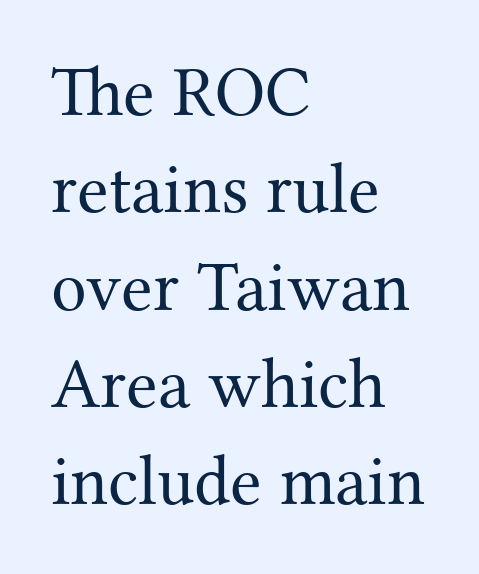
The image shows 71 px regular-weight serif type, upright; set left-aligned, normal line spacing (1.37x), normal letter spacing, not underlined; medium stroke contrast and a medium x-height.
